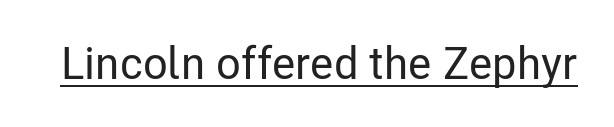
The image shows 45 px condensed sans-serif type, upright; set normal letter spacing, underlined; low stroke contrast and a medium x-height.
